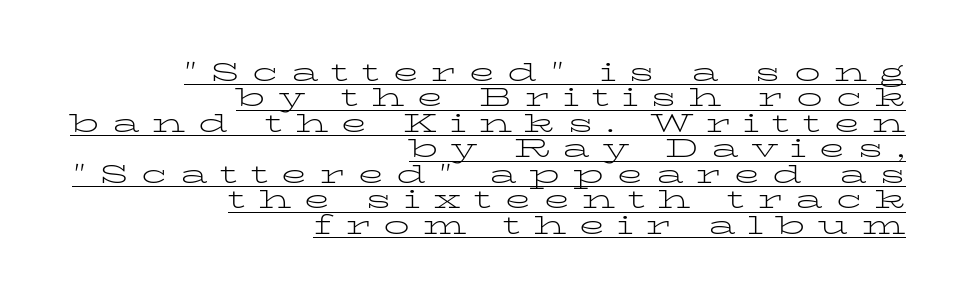
{"italic": "no", "bold": "no", "underline": "yes", "align": "right", "line_spacing": "tight", "line_spacing_ratio": 0.98, "letter_spacing": "wide", "letter_spacing_em": 0.49, "glyph_px": 26}
